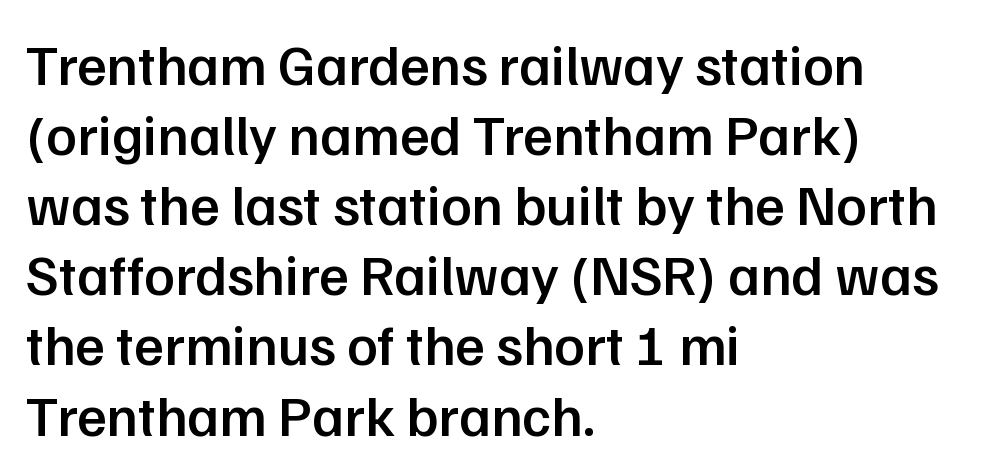
{"serif": "no", "italic": "no", "bold": "semi", "weight": "semibold", "width": "normal", "stroke_contrast": "low", "x_height": "medium", "monospaced": "no", "underline": "no", "align": "left", "line_spacing_ratio": 1.23, "letter_spacing": "normal", "letter_spacing_em": 0.0, "glyph_px": 57}
